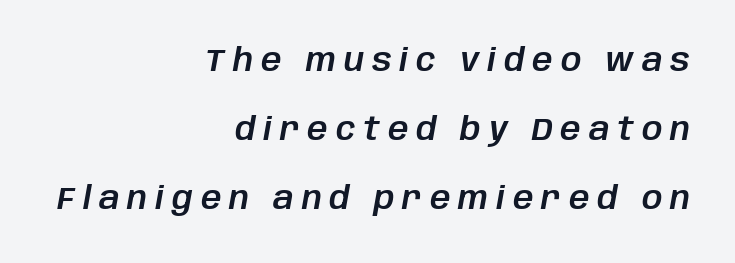
Yep, that's italic — everything's leaning. Is the block centered? No — it sits flush against the right margin. The gaps between neighbouring characters are conspicuously large. Interline gaps are noticeably wide in this sample. The baseline area is clear.
